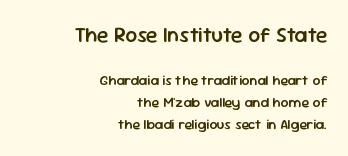
Q: Is the text bold? A: Semi-bold.
Q: Is the text italic (slanted)? A: No, it is upright.
Q: Is the text underlined? A: No.
Q: How is the paragraph aligned? A: Right-aligned.
Q: Is the spacing between letters normal or unusually wide? A: Normal.
Q: Is the spacing between lines tight, normal or loose? A: Normal.
Q: Which block of text is set in a larger size, the first (top) or the second (bottom)? A: The first (top) one.
